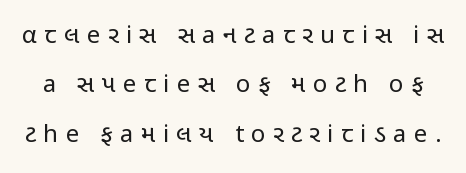
The image shows 24 px text type, upright; set loose line spacing (2.06x), unusually wide letter spacing (+0.31 em), not underlined.
